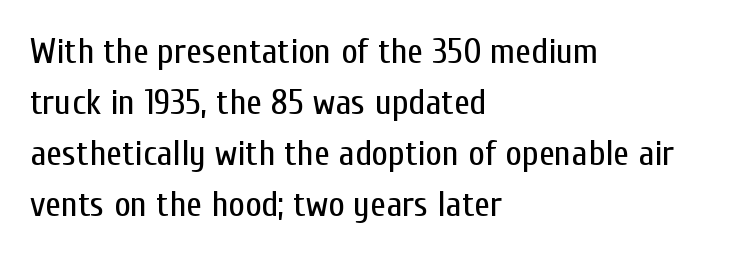
{"serif": "no", "italic": "no", "bold": "no", "weight": "regular", "width": "condensed", "stroke_contrast": "low", "x_height": "medium", "monospaced": "no", "underline": "no", "align": "left", "line_spacing": "normal", "line_spacing_ratio": 1.42, "letter_spacing": "normal", "letter_spacing_em": 0.0, "glyph_px": 36}
